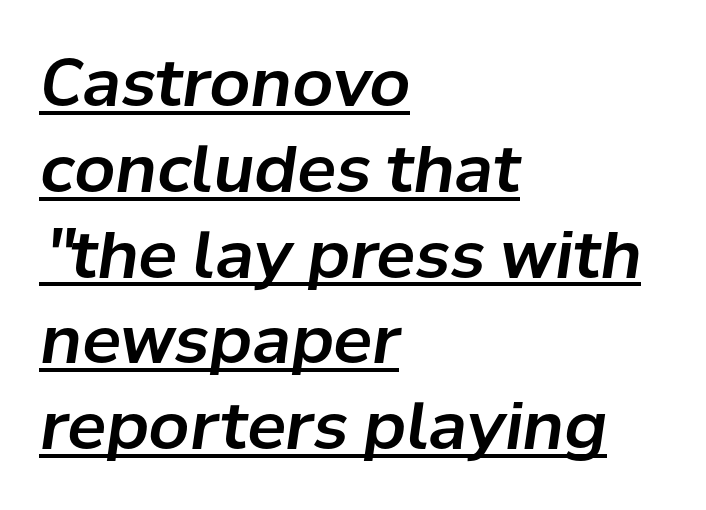
{"italic": "yes", "lean": "right", "slant_degrees": 8, "width": "normal", "stroke_contrast": "low", "x_height": "medium", "monospaced": "no", "underline": "yes", "align": "left", "line_spacing": "normal", "line_spacing_ratio": 1.32, "letter_spacing": "normal", "letter_spacing_em": 0.0, "glyph_px": 65}
